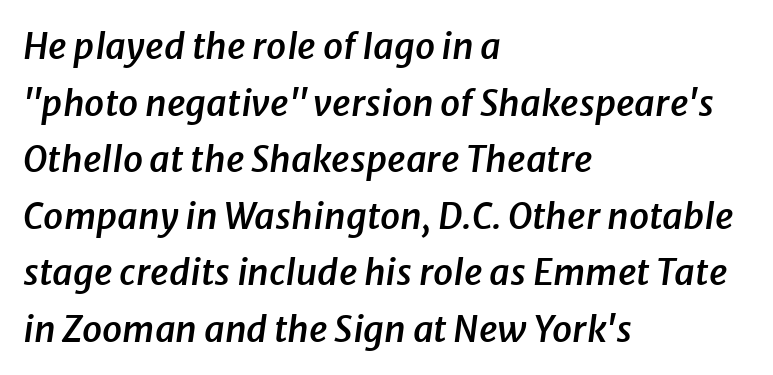
Q: Is the text bold? A: Semi-bold.
Q: Is the text italic (slanted)? A: Yes, it leans right by about 8 degrees.
Q: Is the text underlined? A: No.
Q: How is the paragraph aligned? A: Left-aligned.
Q: Is the spacing between letters normal or unusually wide? A: Normal.
Q: Is the spacing between lines tight, normal or loose? A: Normal.
Q: Width (condensed, normal, or wide)? A: Normal.
Q: Stroke contrast? A: Low.
Q: x-height? A: Medium.
Q: Monospaced? A: No.
